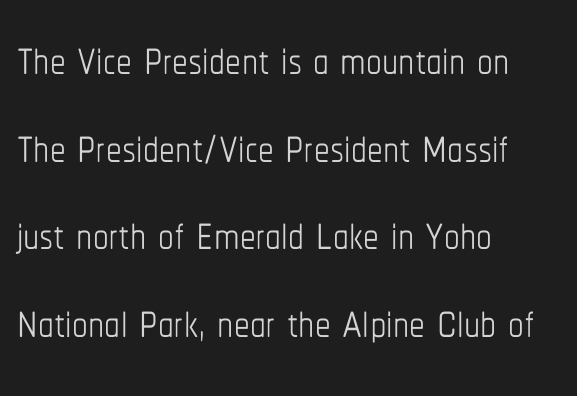
{"italic": "no", "bold": "no", "weight": "thin", "width": "condensed", "stroke_contrast": "low", "x_height": "medium", "monospaced": "no", "underline": "no", "align": "left", "line_spacing": "normal", "line_spacing_ratio": 1.39, "letter_spacing": "normal", "letter_spacing_em": 0.0, "glyph_px": 63}
